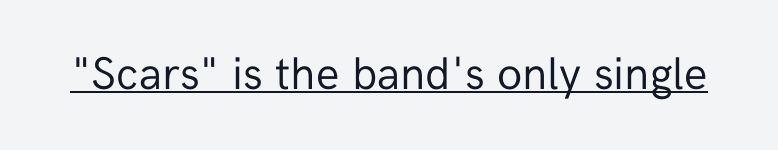
{"serif": "no", "italic": "no", "bold": "no", "weight": "regular", "width": "normal", "stroke_contrast": "low", "x_height": "medium", "monospaced": "no", "underline": "yes", "letter_spacing": "normal", "letter_spacing_em": 0.0, "glyph_px": 46}
